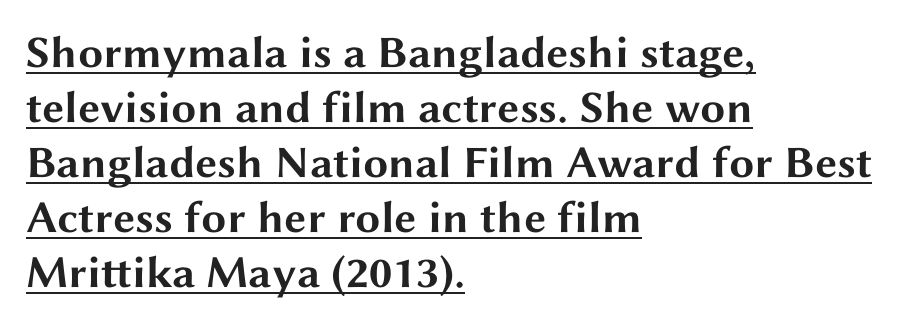
To sum up the face: it is a sans, with no serifs. What stands out about the letter spacing? Nothing — it is the standard amount. Each letter keeps its own natural width here, so spacing adapts to shape. Reading down the block, your eye returns to a fixed left position each line. A full-strength bold gives these letters their thick strokes.
